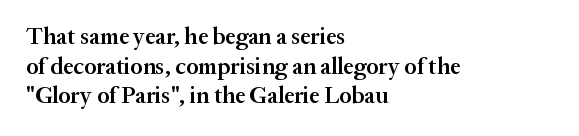
The image shows 23 px text type, upright; set left-aligned, normal line spacing (1.29x), normal letter spacing, not underlined.
